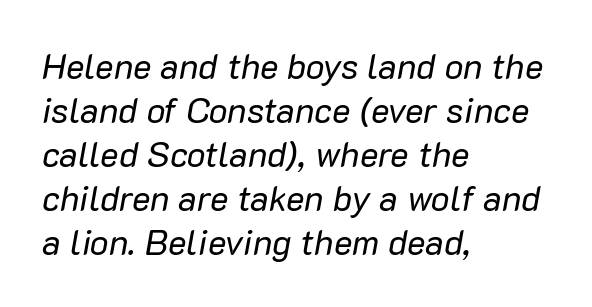
Q: Is the text bold? A: No.
Q: Is the text italic (slanted)? A: Yes, it leans right by about 10 degrees.
Q: Is the text underlined? A: No.
Q: How is the paragraph aligned? A: Left-aligned.
Q: Is the spacing between letters normal or unusually wide? A: Normal.
Q: Is the spacing between lines tight, normal or loose? A: Normal.
Q: Width (condensed, normal, or wide)? A: Normal.
Q: Stroke contrast? A: Low.
Q: x-height? A: Medium.
Q: Monospaced? A: No.
